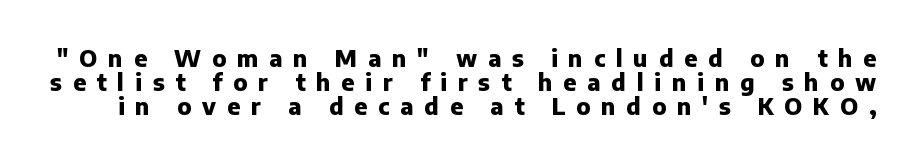
Q: Is the text bold? A: Yes.
Q: Is the text italic (slanted)? A: No, it is upright.
Q: Is the text underlined? A: No.
Q: Is the spacing between letters normal or unusually wide? A: Unusually wide.
Q: Is the spacing between lines tight, normal or loose? A: Tight.
